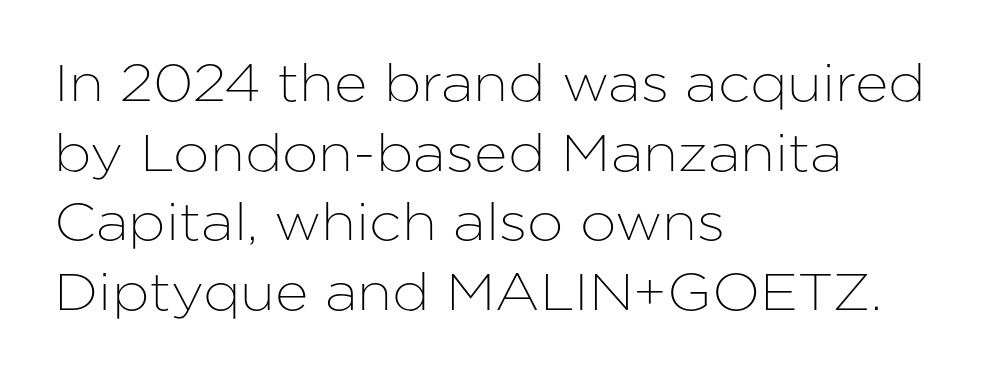
The image shows 52 px sans-serif type, upright; set left-aligned, normal line spacing (1.34x), normal letter spacing, not underlined; low stroke contrast and a medium x-height.
